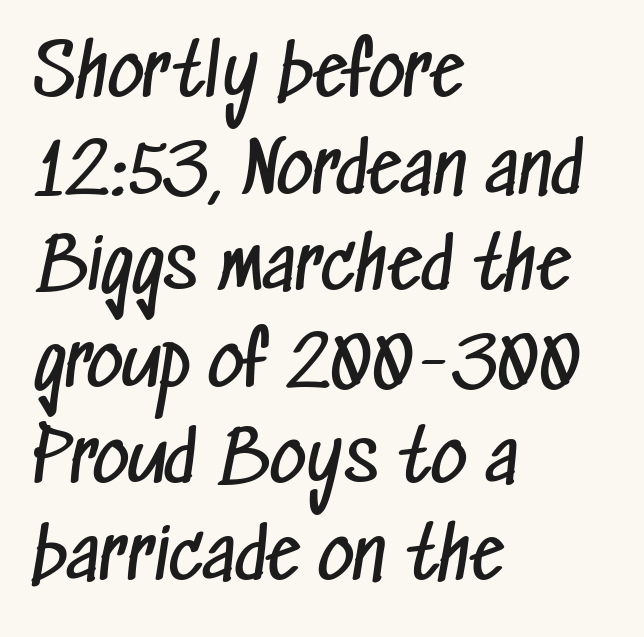
{"serif": "no", "bold": "no", "weight": "regular", "width": "condensed", "stroke_contrast": "low", "x_height": "medium", "monospaced": "no", "underline": "no", "align": "left", "line_spacing": "normal", "line_spacing_ratio": 1.38, "letter_spacing": "normal", "letter_spacing_em": 0.0, "glyph_px": 70}
